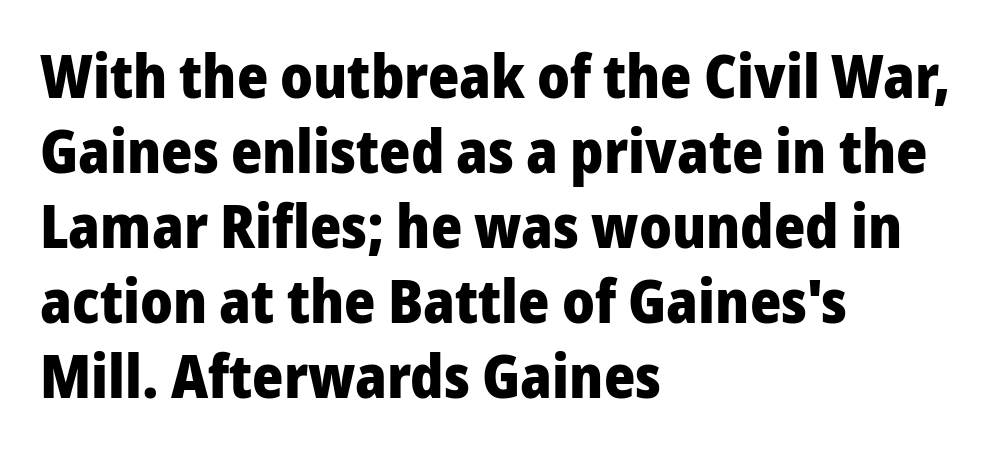
{"serif": "no", "italic": "no", "bold": "yes", "weight": "heavy", "width": "normal", "stroke_contrast": "low", "x_height": "medium", "monospaced": "no", "underline": "no", "align": "left", "line_spacing": "normal", "line_spacing_ratio": 1.25, "letter_spacing": "normal", "letter_spacing_em": 0.0, "glyph_px": 60}
